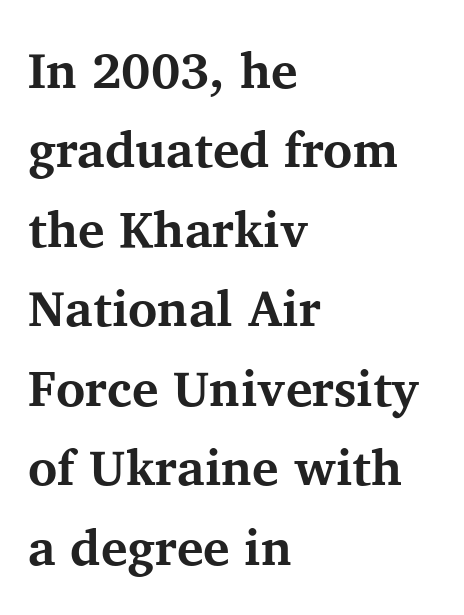
{"serif": "yes", "italic": "no", "bold": "yes", "weight": "bold", "width": "normal", "stroke_contrast": "medium", "x_height": "medium", "monospaced": "no", "underline": "no", "align": "left", "line_spacing": "normal", "line_spacing_ratio": 1.59, "letter_spacing": "normal", "letter_spacing_em": 0.0, "glyph_px": 50}
